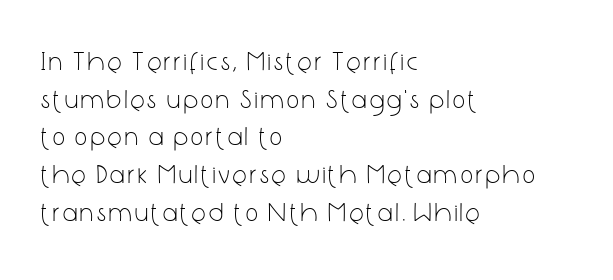
{"italic": "no", "bold": "no", "underline": "no", "align": "left", "line_spacing": "normal", "line_spacing_ratio": 1.45, "glyph_px": 26}
